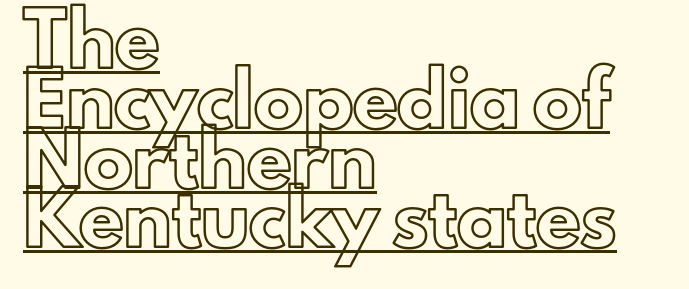
The image shows 49 px text type, upright; set left-aligned, line spacing 1.22x, normal letter spacing, underlined; a small x-height.
